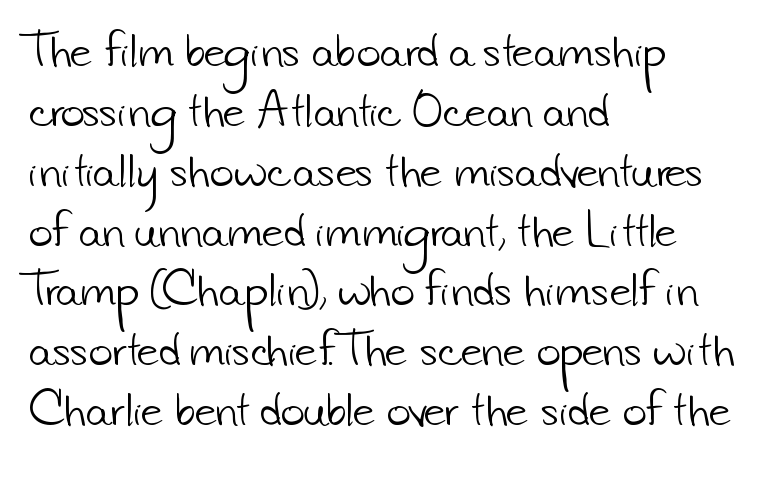
The image shows 41 px light sans-serif type; set left-aligned, normal line spacing (1.46x), normal letter spacing, not underlined; low stroke contrast and a small x-height.
